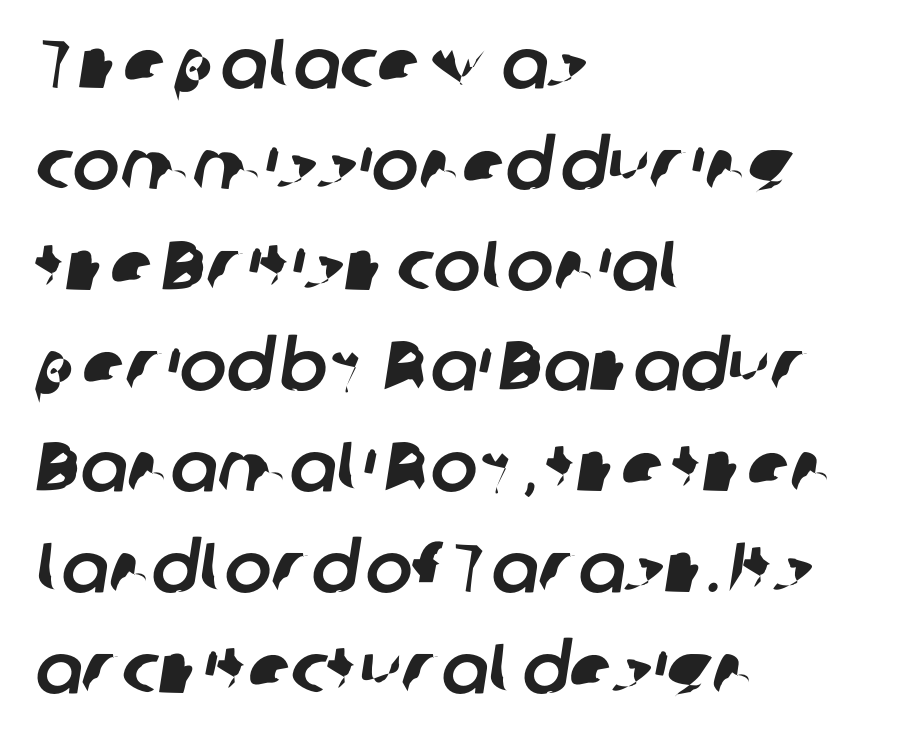
Q: Is the typeface a serif or a sans-serif typeface? A: Sans-serif.
Q: Is the text underlined? A: No.
Q: How is the paragraph aligned? A: Left-aligned.
Q: Is the spacing between letters normal or unusually wide? A: Normal.
Q: Is the spacing between lines tight, normal or loose? A: Normal.
Q: Width (condensed, normal, or wide)? A: Normal.
Q: Stroke contrast? A: Low.
Q: x-height? A: Medium.
Q: Monospaced? A: No.
